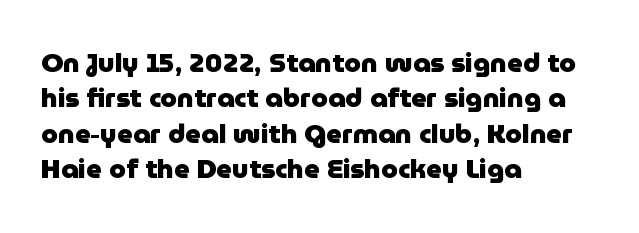
Q: Is the text bold? A: Yes.
Q: Is the text italic (slanted)? A: No, it is upright.
Q: Is the text underlined? A: No.
Q: How is the paragraph aligned? A: Left-aligned.
Q: Is the spacing between letters normal or unusually wide? A: Normal.
Q: Is the spacing between lines tight, normal or loose? A: Normal.
